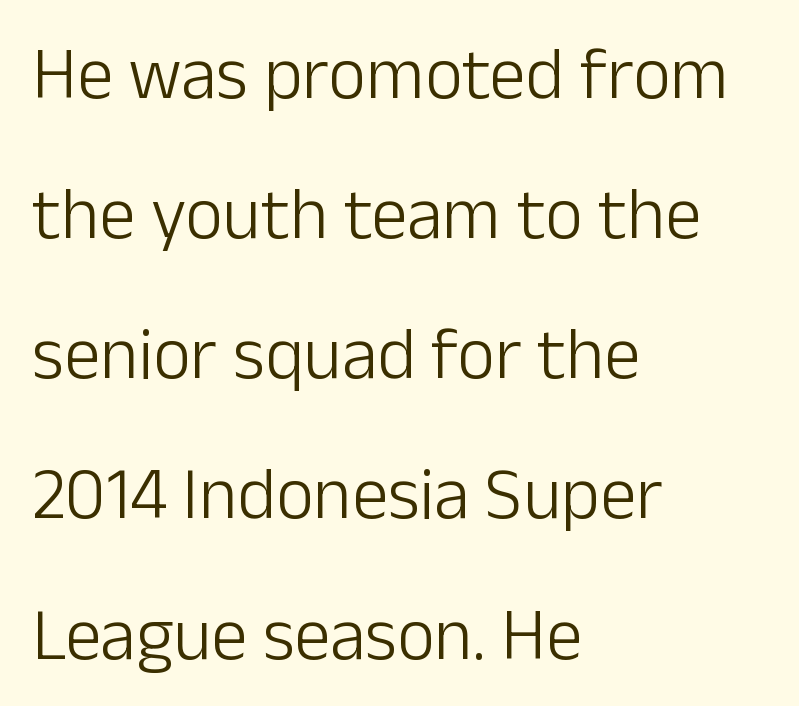
One glance says open: line gaps are wider than usual. The passage shown is typed in a proportional face where columns would drift. Each stroke keeps to a modest, everyday thickness or less. In terms of letterspacing, this is plain default setting. Typographically, this falls in the sans-serif category. Horizontally, the lines are justified to the leading edge only.
